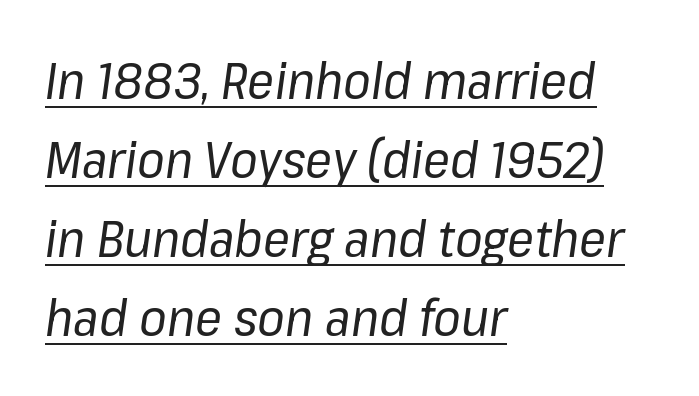
The horizontal fit of the characters is conventional and even. Rendered with sloped, italic letterforms. All the whitespace from short lines collects on the right. Weight: regular or lighter.
